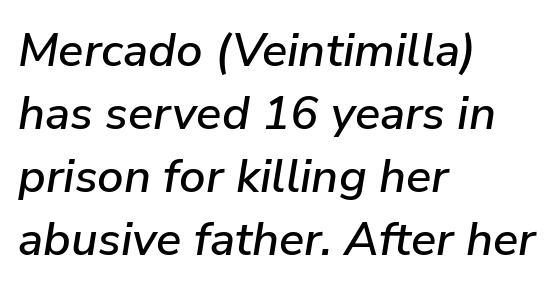
The image shows 47 px text type, italic (leaning right); set left-aligned, normal line spacing (1.34x), normal letter spacing, not underlined; low stroke contrast and a medium x-height.
